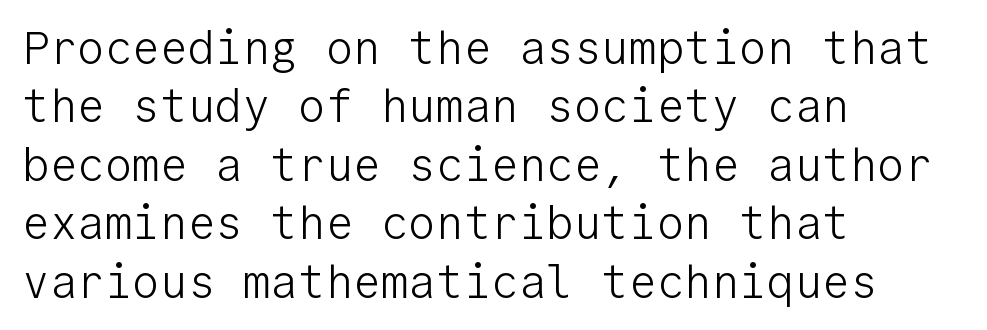
The image shows 46 px light sans-serif type, upright, monospaced; set left-aligned, normal line spacing (1.27x), normal letter spacing, not underlined; low stroke contrast and a medium x-height.
